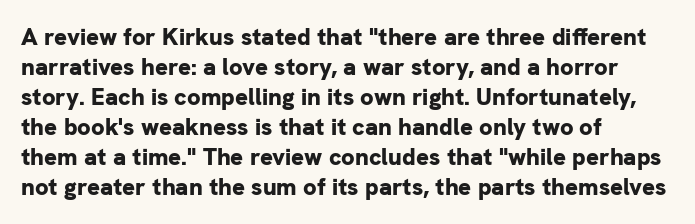
Q: Is the text bold? A: Yes.
Q: Is the text italic (slanted)? A: No, it is upright.
Q: Is the text underlined? A: No.
Q: How is the paragraph aligned? A: Left-aligned.
Q: Is the spacing between letters normal or unusually wide? A: Normal.
Q: Is the spacing between lines tight, normal or loose? A: Normal.
